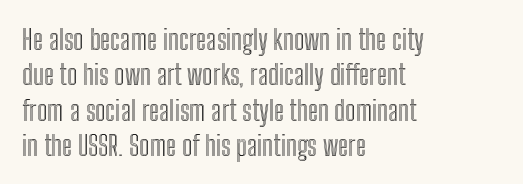
Each letter keeps its own natural width here, so spacing adapts to shape. Just letters on the line, the space beneath them empty. If you drew a line through each stem, it would be perfectly vertical. The lines are quadded left. Reading down the column, the eye jumps a familiar distance to each next line.
